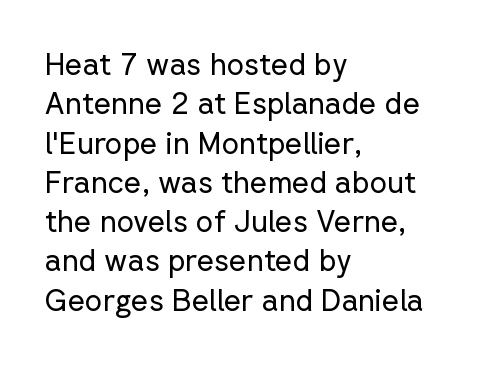
The image shows 30 px regular-weight sans-serif type, upright; set left-aligned, normal line spacing (1.31x), normal letter spacing, not underlined; low stroke contrast and a medium x-height.
